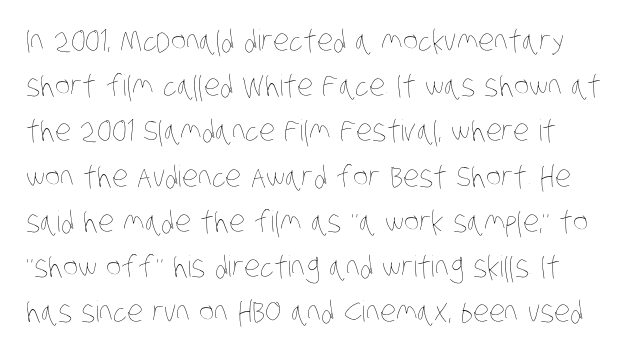
Q: Is the text bold? A: No.
Q: Is the text underlined? A: No.
Q: Is the spacing between letters normal or unusually wide? A: Normal.
Q: Is the spacing between lines tight, normal or loose? A: Normal.
Q: Width (condensed, normal, or wide)? A: Condensed.
Q: Stroke contrast? A: Low.
Q: x-height? A: Large.
Q: Monospaced? A: No.
